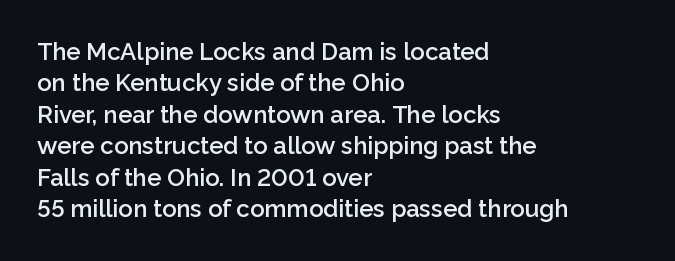
{"italic": "no", "bold": "semi", "underline": "no", "align": "left", "line_spacing": "normal", "line_spacing_ratio": 1.31, "letter_spacing": "normal", "letter_spacing_em": 0.0, "glyph_px": 24}
